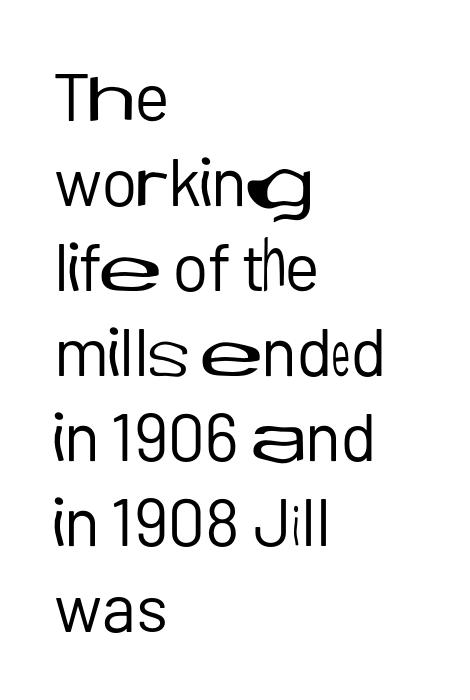
Q: Is the text bold? A: No.
Q: Is the text italic (slanted)? A: No, it is upright.
Q: Is the typeface a serif or a sans-serif typeface? A: Sans-serif.
Q: Is the text underlined? A: No.
Q: How is the paragraph aligned? A: Left-aligned.
Q: Is the spacing between letters normal or unusually wide? A: Normal.
Q: Is the spacing between lines tight, normal or loose? A: Normal.
Q: Width (condensed, normal, or wide)? A: Normal.
Q: Stroke contrast? A: Low.
Q: x-height? A: Medium.
Q: Monospaced? A: No.
